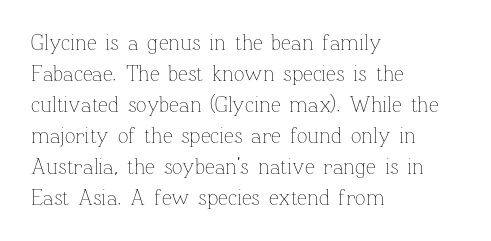
The image shows 22 px text type, upright; set left-aligned, normal line spacing (1.41x), normal letter spacing, not underlined.
